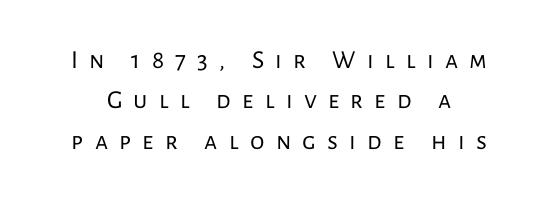
{"italic": "no", "bold": "no", "underline": "no", "line_spacing": "normal", "line_spacing_ratio": 1.55, "letter_spacing": "wide", "letter_spacing_em": 0.43, "glyph_px": 26}
